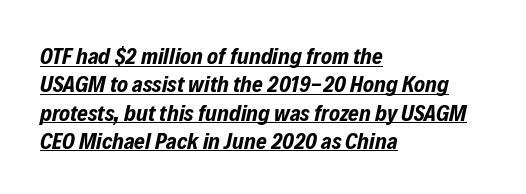
{"italic": "yes", "lean": "right", "slant_degrees": 12, "bold": "yes", "underline": "yes", "align": "left", "line_spacing_ratio": 1.23, "letter_spacing": "normal", "letter_spacing_em": 0.0, "glyph_px": 23}
